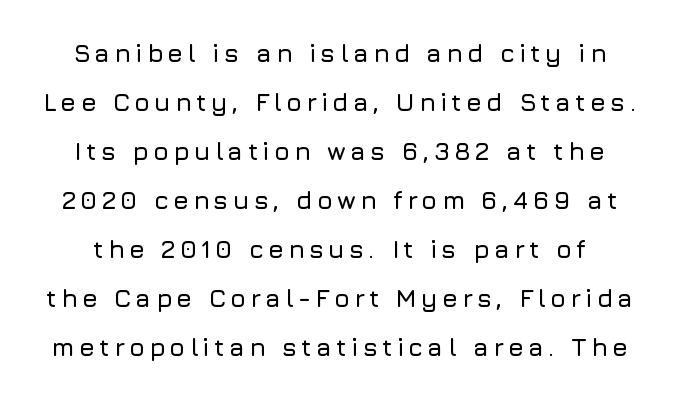
Each new line begins a long way beneath the previous one. Does the lettering tilt? It doesn't — this is upright. The area under the type is left untouched.
